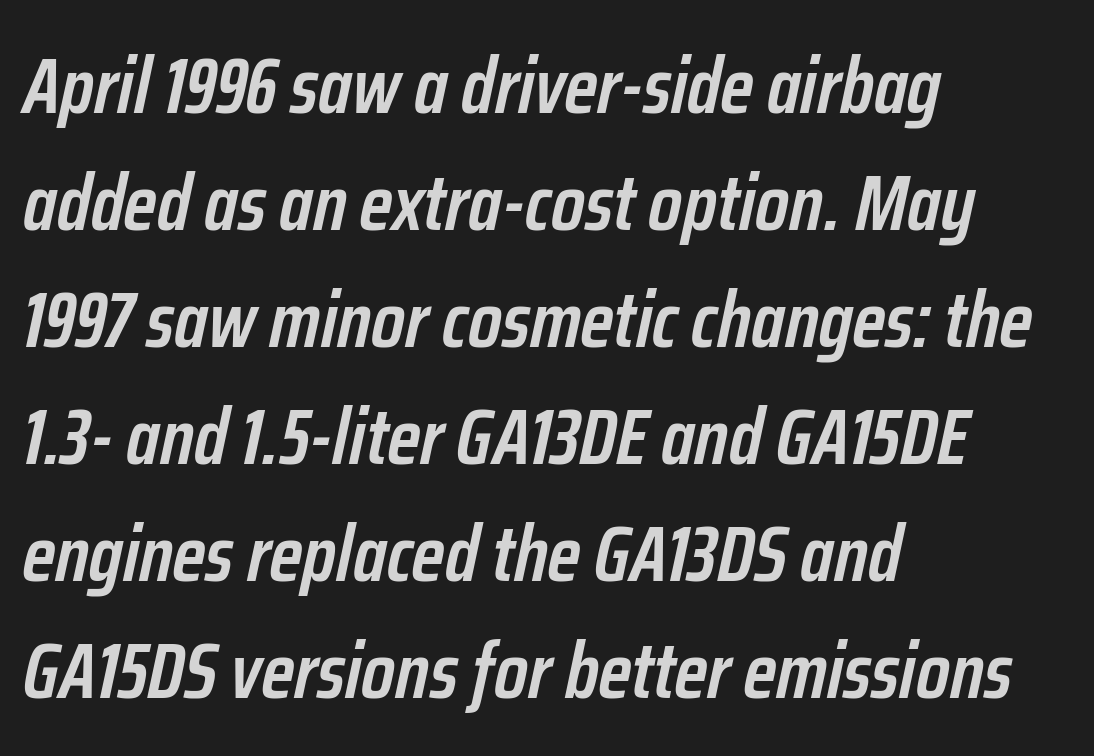
This sample keeps an unexceptional amount of space between lines. The passage shown is semibold, sitting just below true bold. Observe the lean: these are italic letterforms. Where is the straight margin? On the left.
